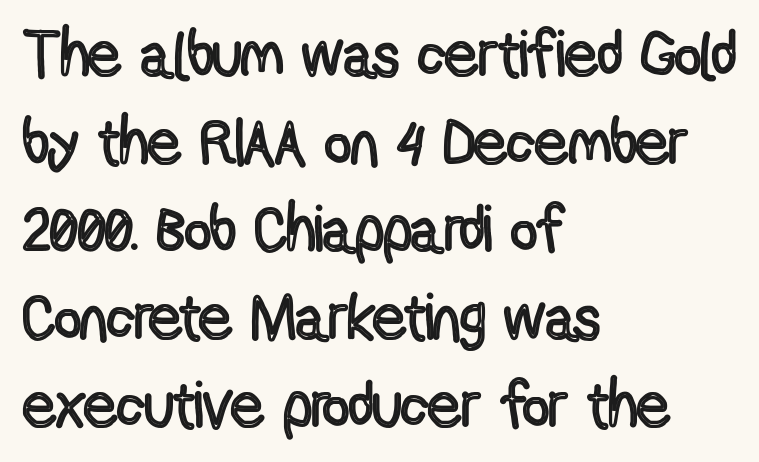
{"italic": "no", "width": "condensed", "x_height": "medium", "monospaced": "no", "underline": "no", "align": "left", "line_spacing": "normal", "line_spacing_ratio": 1.35, "letter_spacing": "normal", "letter_spacing_em": 0.0, "glyph_px": 65}
